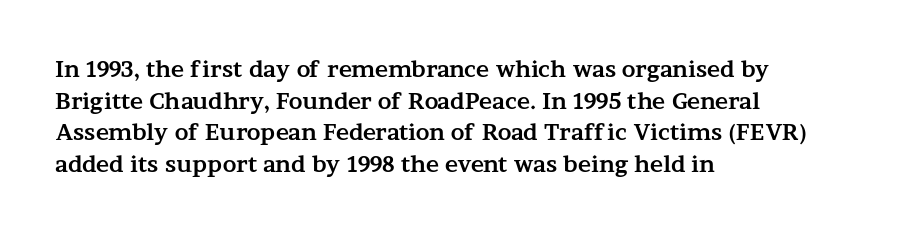
{"italic": "no", "bold": "yes", "underline": "no", "align": "left", "line_spacing": "normal", "line_spacing_ratio": 1.44, "letter_spacing": "normal", "letter_spacing_em": 0.0, "glyph_px": 22}
